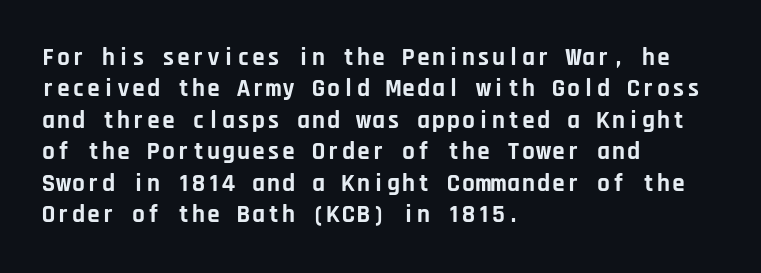
The image shows 25 px bold type, upright; set left-aligned, normal line spacing (1.26x), normal letter spacing, not underlined.
